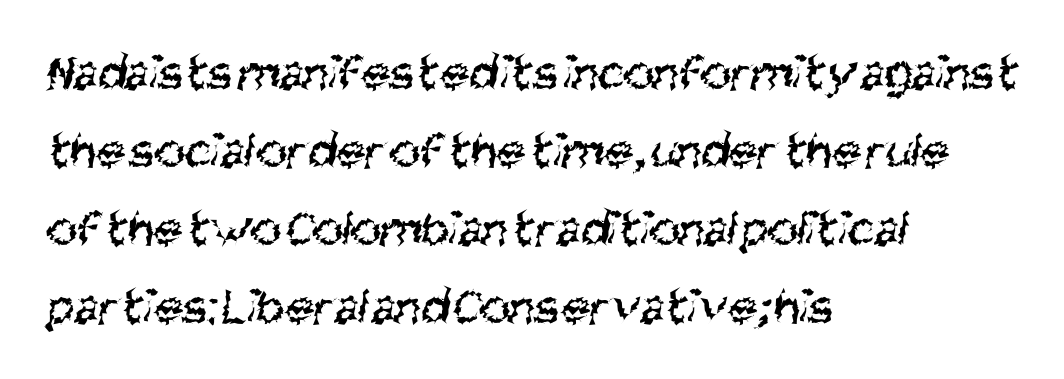
Q: Is the text bold? A: No.
Q: Is the typeface a serif or a sans-serif typeface? A: Sans-serif.
Q: Is the text underlined? A: No.
Q: How is the paragraph aligned? A: Left-aligned.
Q: Is the spacing between letters normal or unusually wide? A: Normal.
Q: Is the spacing between lines tight, normal or loose? A: Normal.
Q: Width (condensed, normal, or wide)? A: Condensed.
Q: Stroke contrast? A: Medium.
Q: x-height? A: Large.
Q: Monospaced? A: No.
